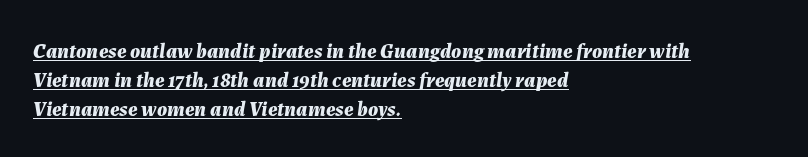
The image shows 21 px bold type, italic (leaning right); set left-aligned, normal line spacing (1.39x), normal letter spacing, underlined.
